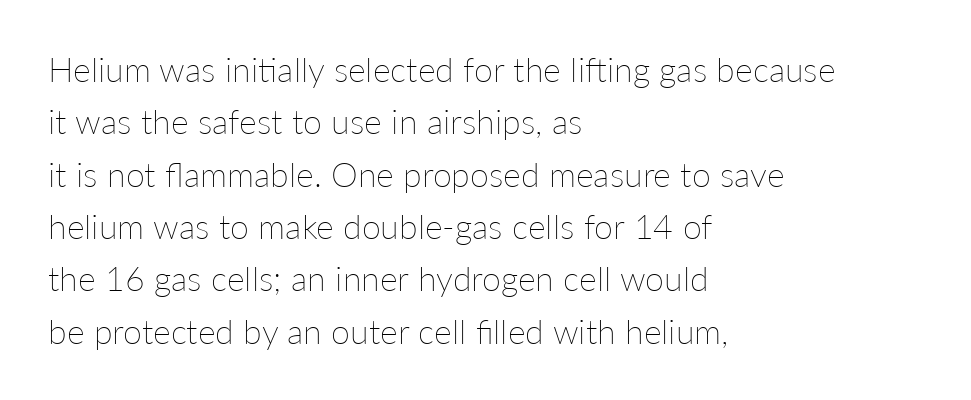
{"italic": "no", "bold": "no", "weight": "thin", "width": "normal", "stroke_contrast": "low", "x_height": "medium", "monospaced": "no", "underline": "no", "align": "left", "line_spacing": "normal", "line_spacing_ratio": 1.54, "letter_spacing": "normal", "letter_spacing_em": 0.0, "glyph_px": 34}
